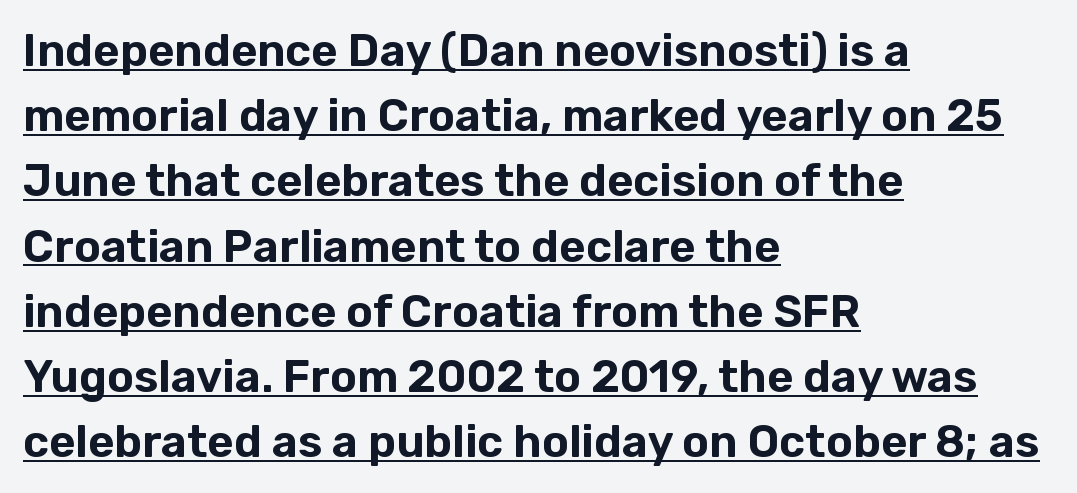
{"serif": "no", "italic": "no", "width": "normal", "stroke_contrast": "low", "x_height": "medium", "monospaced": "no", "underline": "yes", "align": "left", "line_spacing": "normal", "line_spacing_ratio": 1.45, "letter_spacing": "normal", "letter_spacing_em": 0.0, "glyph_px": 45}
